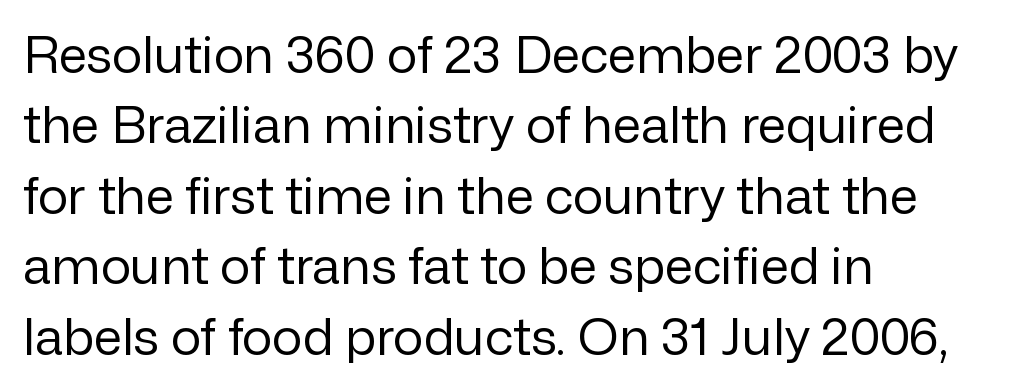
The font's upright variant was chosen for this text. Casual observation: everything's shoved over to the left. The passage shown is typed in a proportional face where columns would drift. No extra tracking has been applied to these lines.
